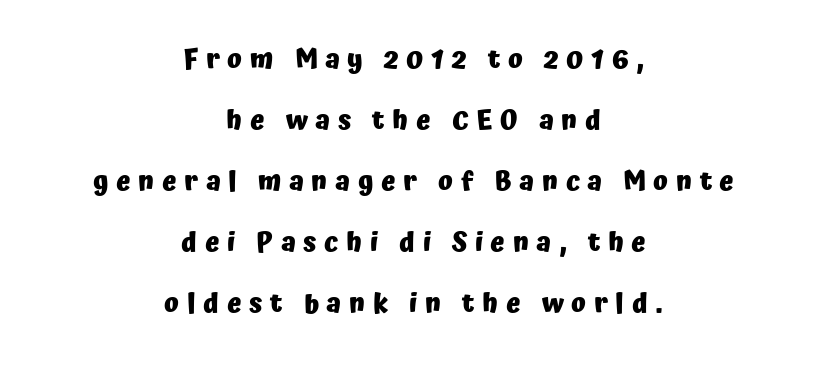
The image shows 27 px bold type, upright; set centered, loose line spacing (2.26x), unusually wide letter spacing (+0.28 em), not underlined.
